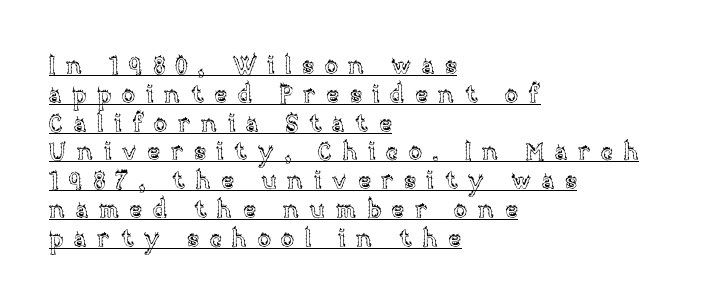
In CSS terms this would be text-align: left. Is there any slant? The stems are plumb. These lines have a slow, spaced-out rhythm from letter to letter. A baseline rule has been typeset under these characters.
